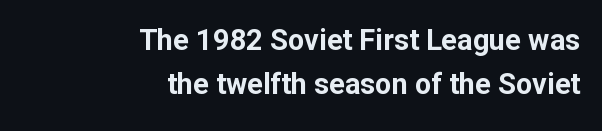
Q: Is the text bold? A: Yes.
Q: Is the text italic (slanted)? A: No, it is upright.
Q: Is the typeface a serif or a sans-serif typeface? A: Sans-serif.
Q: Is the text underlined? A: No.
Q: How is the paragraph aligned? A: Right-aligned.
Q: Is the spacing between letters normal or unusually wide? A: Normal.
Q: Is the spacing between lines tight, normal or loose? A: Normal.
Q: Width (condensed, normal, or wide)? A: Normal.
Q: Stroke contrast? A: Low.
Q: x-height? A: Medium.
Q: Monospaced? A: No.
